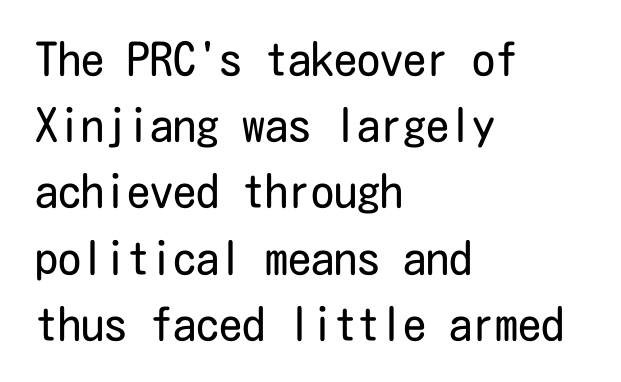
Q: Is the text bold? A: No.
Q: Is the text italic (slanted)? A: No, it is upright.
Q: Is the typeface a serif or a sans-serif typeface? A: Sans-serif.
Q: Is the text underlined? A: No.
Q: How is the paragraph aligned? A: Left-aligned.
Q: Is the spacing between letters normal or unusually wide? A: Normal.
Q: Is the spacing between lines tight, normal or loose? A: Normal.
Q: Width (condensed, normal, or wide)? A: Condensed.
Q: Stroke contrast? A: Low.
Q: x-height? A: Medium.
